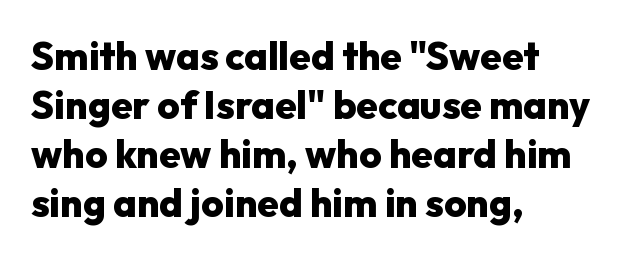
The image shows 39 px heavy sans-serif type, upright; set left-aligned, normal line spacing (1.26x), normal letter spacing, not underlined; low stroke contrast and a medium x-height.
